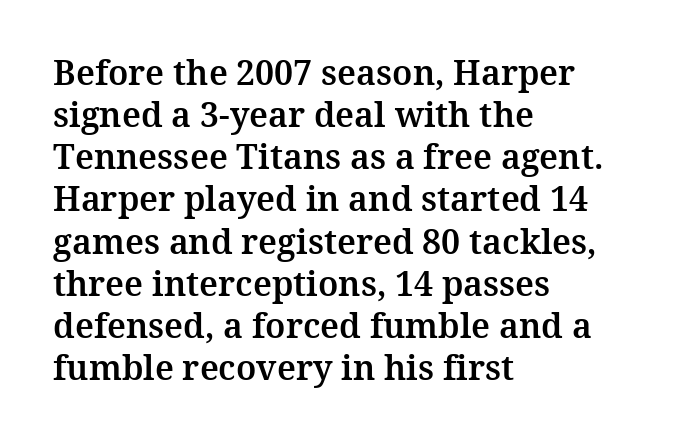
The image shows 34 px serif type, upright; set left-aligned, line spacing 1.24x, normal letter spacing, not underlined; medium stroke contrast and a medium x-height.
